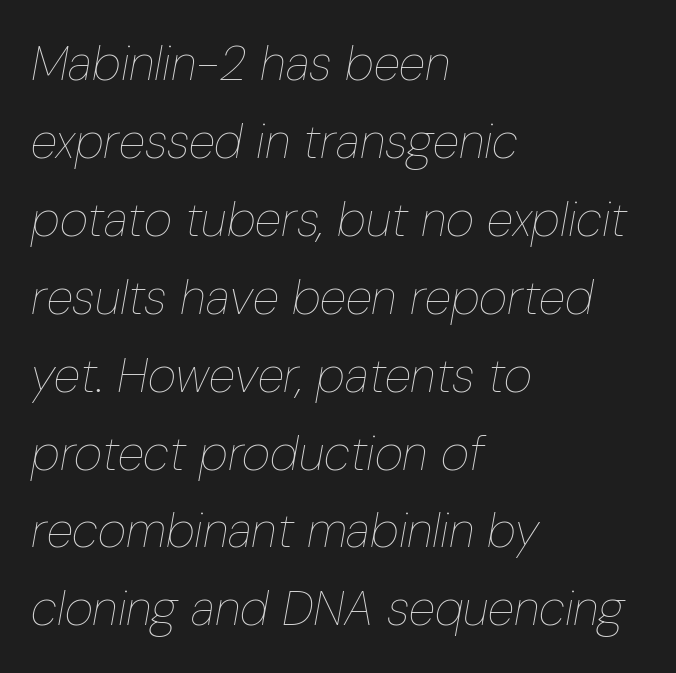
{"italic": "yes", "lean": "right", "slant_degrees": 10, "bold": "no", "weight": "thin", "width": "condensed", "stroke_contrast": "low", "x_height": "medium", "monospaced": "no", "underline": "no", "align": "left", "line_spacing": "normal", "line_spacing_ratio": 1.59, "letter_spacing": "normal", "letter_spacing_em": 0.0, "glyph_px": 49}
